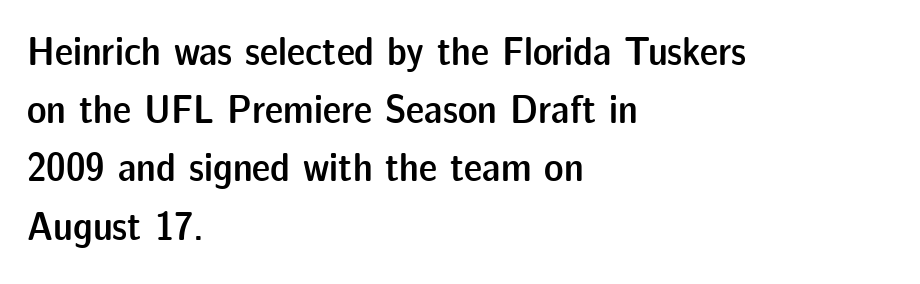
The image shows 41 px semibold sans-serif type, upright; set left-aligned, normal line spacing (1.42x), normal letter spacing, not underlined; low stroke contrast and a medium x-height.
